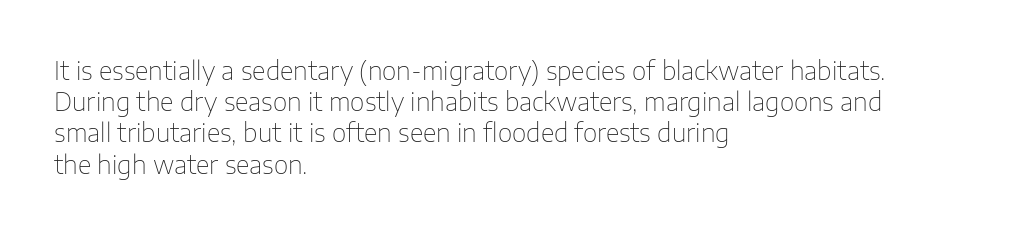
Spacing between characters is what you'd get straight out of the box. Ordinary non-slanted type is in use. The compositor pushed each line to the left boundary. Rows of type keep a routine distance in the vertical direction.
